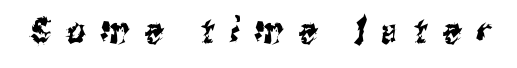
{"serif": "no", "width": "condensed", "stroke_contrast": "medium", "x_height": "medium", "monospaced": "no", "underline": "no", "letter_spacing": "wide", "letter_spacing_em": 0.44, "glyph_px": 36}
